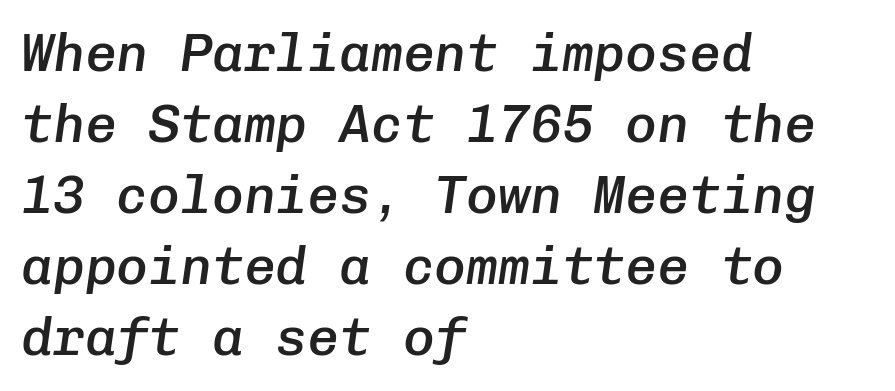
{"italic": "yes", "lean": "right", "slant_degrees": 8, "bold": "semi", "weight": "semibold", "width": "normal", "stroke_contrast": "low", "x_height": "medium", "monospaced": "yes", "underline": "no", "align": "left", "line_spacing": "normal", "line_spacing_ratio": 1.34, "letter_spacing": "normal", "letter_spacing_em": 0.0, "glyph_px": 53}
